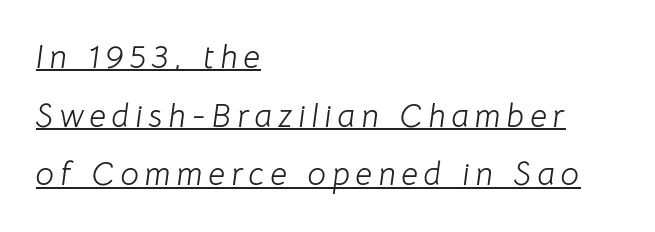
The image shows 33 px light type, italic (leaning right); set left-aligned, line spacing 1.78x, underlined; low stroke contrast and a medium x-height.
